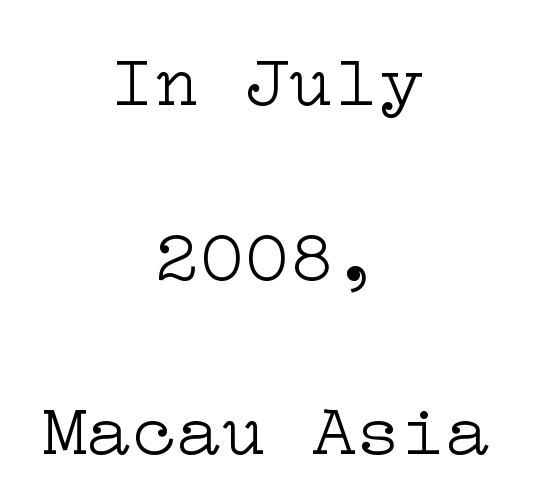
Q: Is the text bold? A: No.
Q: Is the text italic (slanted)? A: No, it is upright.
Q: Is the typeface a serif or a sans-serif typeface? A: Serif.
Q: Is the text underlined? A: No.
Q: How is the paragraph aligned? A: Centered.
Q: Is the spacing between letters normal or unusually wide? A: Normal.
Q: Is the spacing between lines tight, normal or loose? A: Loose.
Q: Width (condensed, normal, or wide)? A: Wide.
Q: Stroke contrast? A: Low.
Q: x-height? A: Medium.
